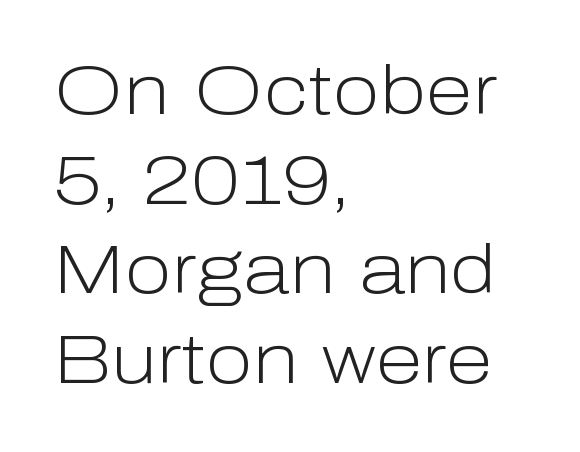
The image shows 69 px light sans-serif type, upright; set left-aligned, normal line spacing (1.3x), normal letter spacing, not underlined; low stroke contrast and a medium x-height.
